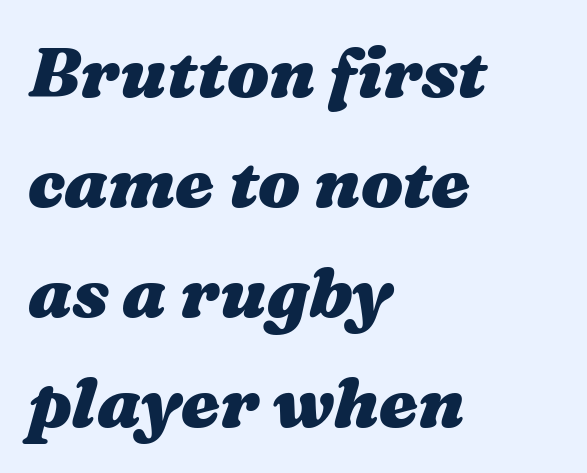
{"italic": "yes", "lean": "right", "slant_degrees": 16, "bold": "yes", "weight": "heavy", "width": "wide", "stroke_contrast": "medium", "x_height": "medium", "monospaced": "no", "underline": "no", "align": "left", "line_spacing": "normal", "line_spacing_ratio": 1.57, "letter_spacing": "normal", "letter_spacing_em": 0.0, "glyph_px": 70}
